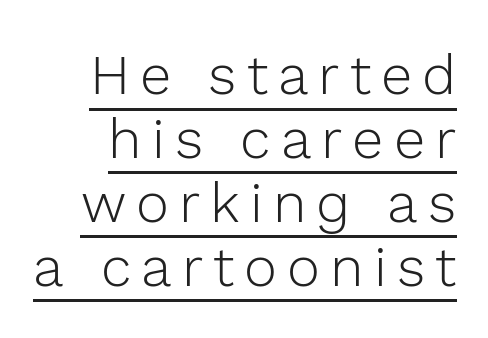
{"serif": "no", "italic": "no", "bold": "no", "weight": "light", "width": "normal", "x_height": "medium", "monospaced": "no", "underline": "yes", "line_spacing": "tight", "line_spacing_ratio": 1.14, "glyph_px": 56}
